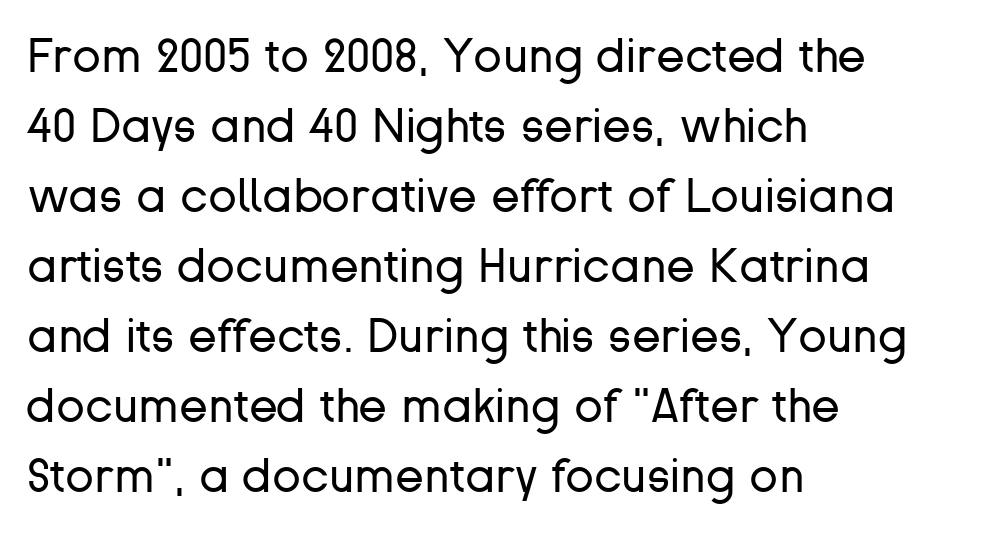
{"serif": "no", "italic": "no", "bold": "no", "weight": "regular", "width": "normal", "stroke_contrast": "low", "x_height": "medium", "monospaced": "no", "underline": "no", "align": "left", "line_spacing": "normal", "line_spacing_ratio": 1.49, "letter_spacing": "normal", "letter_spacing_em": 0.0, "glyph_px": 47}
